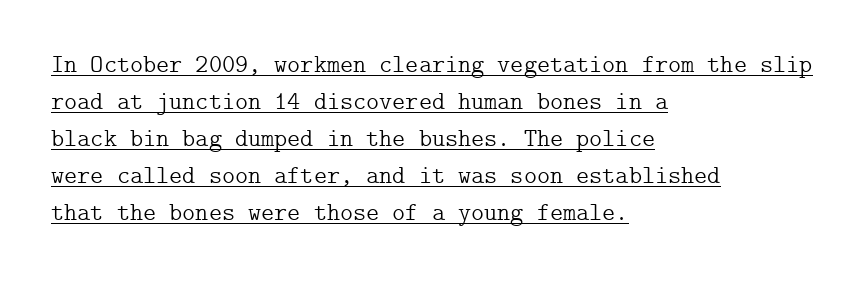
{"italic": "no", "bold": "no", "underline": "yes", "align": "left", "line_spacing": "normal", "line_spacing_ratio": 1.48, "letter_spacing": "normal", "letter_spacing_em": 0.0, "glyph_px": 25}
